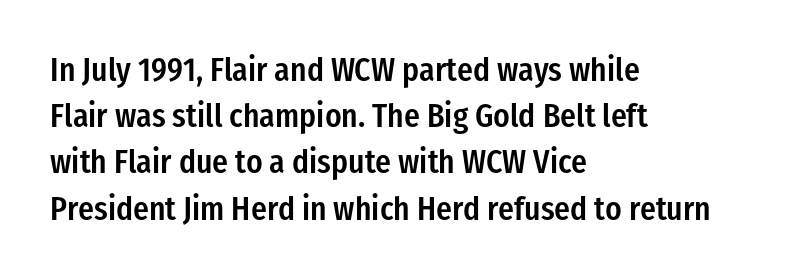
Q: Is the text bold? A: Semi-bold.
Q: Is the text italic (slanted)? A: No, it is upright.
Q: Is the typeface a serif or a sans-serif typeface? A: Sans-serif.
Q: Is the text underlined? A: No.
Q: How is the paragraph aligned? A: Left-aligned.
Q: Is the spacing between letters normal or unusually wide? A: Normal.
Q: Is the spacing between lines tight, normal or loose? A: Normal.
Q: Width (condensed, normal, or wide)? A: Condensed.
Q: Stroke contrast? A: Low.
Q: x-height? A: Medium.
Q: Monospaced? A: No.
